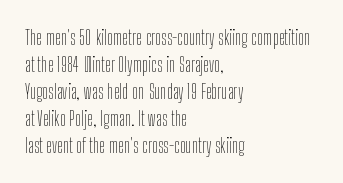
This sample uses an upright cut, with every glyph sitting square on the baseline. Reading down the column, the eye jumps a familiar distance to each next line. The horizontal fit of the characters is conventional and even. This is not heavy type; no bold has been used.
